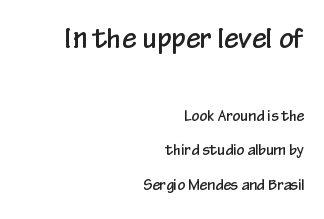
The image shows 26 px text type, upright; set right-aligned, loose line spacing (2.49x), normal letter spacing, not underlined; the first (top) block is 1.86x larger.
